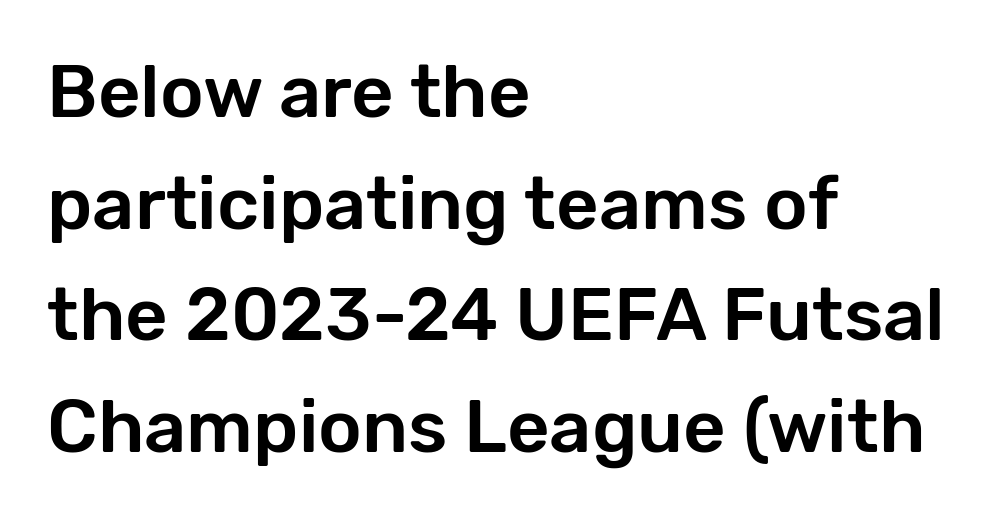
Q: Is the text italic (slanted)? A: No, it is upright.
Q: Is the typeface a serif or a sans-serif typeface? A: Sans-serif.
Q: Is the text underlined? A: No.
Q: How is the paragraph aligned? A: Left-aligned.
Q: Is the spacing between letters normal or unusually wide? A: Normal.
Q: Is the spacing between lines tight, normal or loose? A: Normal.
Q: Width (condensed, normal, or wide)? A: Normal.
Q: Stroke contrast? A: Low.
Q: x-height? A: Medium.
Q: Monospaced? A: No.
